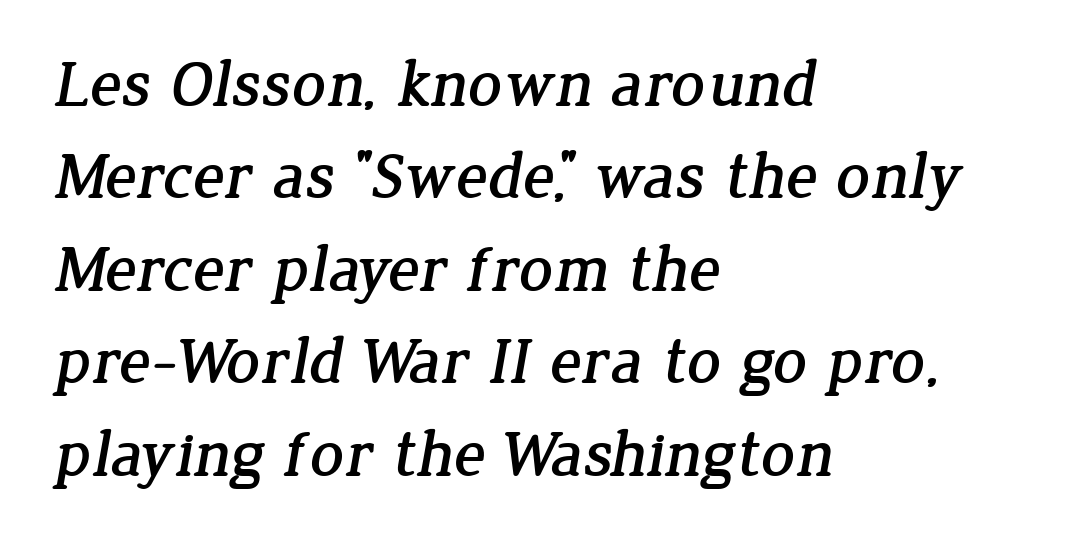
Horizontal alignment here is leftward, the default for most running prose. The space between consecutive lines is moderate. The tracking reads as untouched default to a designer's eye. What kind of face is this? One with serifs. A bare baseline throughout the passage. The face used here is proportionally spaced, like ordinary book or web type.
